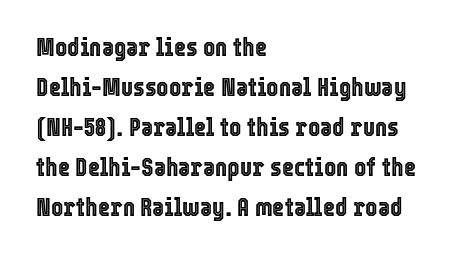
Descender tails drop into unmarked territory. Each word holds together tightly as a unit, with standard inter-letter gaps. Style check: upright. A student would call this left alignment; a typographer would say flush left, rag right. If you measured baseline to baseline, you'd find a middling distance.
